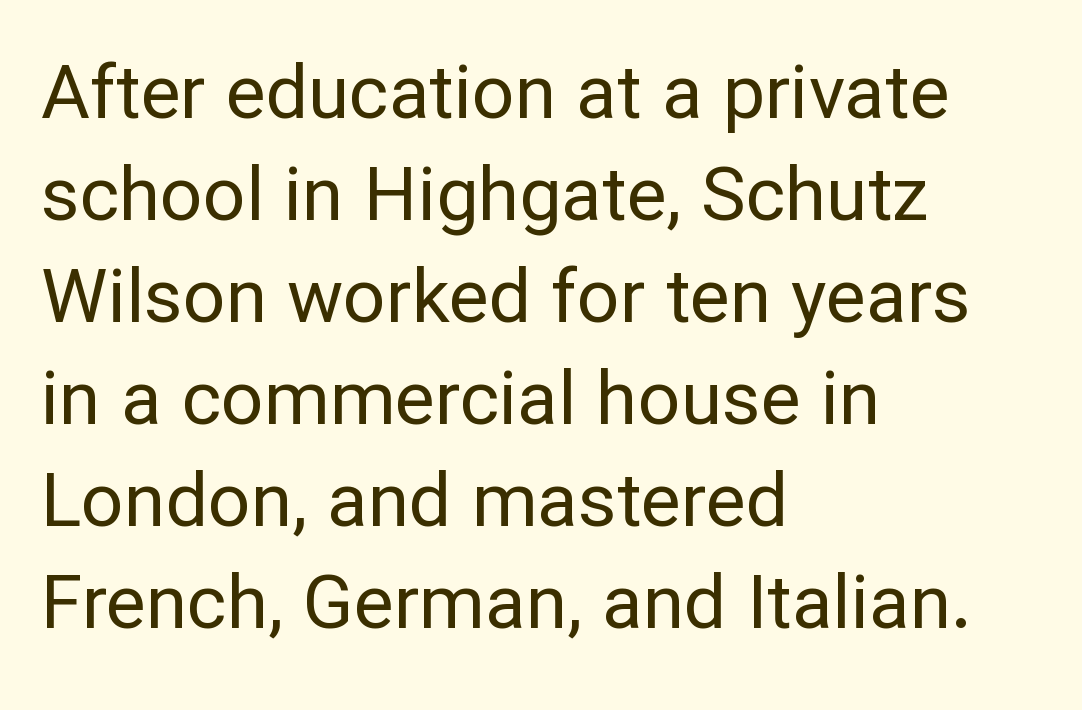
This sample is left-justified, so line endings fall wherever the words run out. Here the designer chose a conventional face with non-uniform glyph widths. This sample uses an upright cut, with every glyph sitting square on the baseline. Think standard paragraph weight, or any step lighter than that. Nobody drew a line under any word here. The font family rendered here belongs to the sans-serif group.
